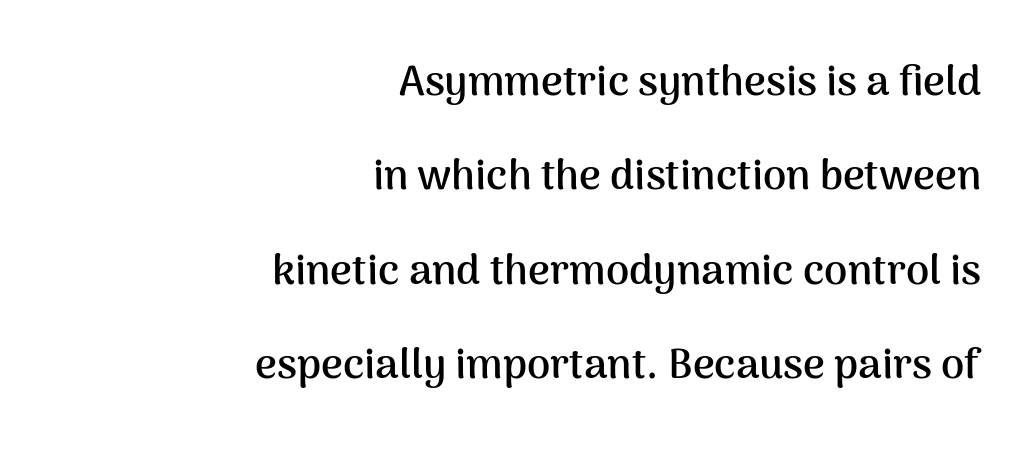
The image shows 42 px semibold sans-serif type, upright; set right-aligned, loose line spacing (2.25x), normal letter spacing, not underlined; medium stroke contrast and a medium x-height.
